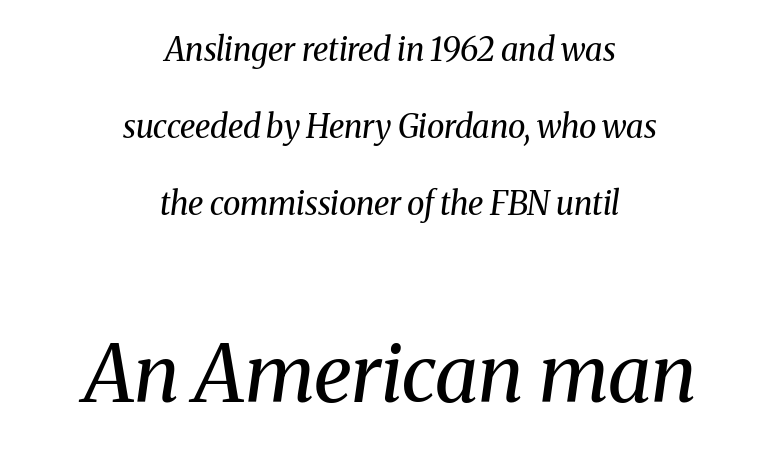
The image shows 79 px regular-weight serif type, italic (leaning right); set centered, loose line spacing (2.41x), normal letter spacing, not underlined; the second (bottom) block is 2.47x larger; medium stroke contrast and a medium x-height.
